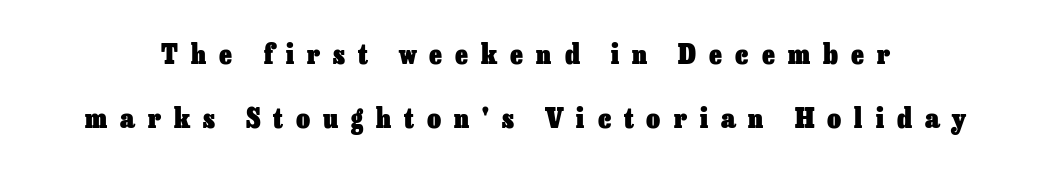
The image shows 27 px bold type, upright; set loose line spacing (2.38x), unusually wide letter spacing (+0.48 em), not underlined.
